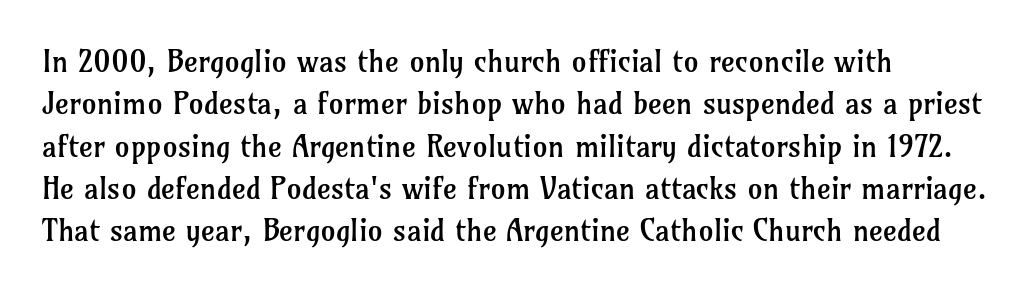
Q: Is the text bold? A: No.
Q: Is the text italic (slanted)? A: No, it is upright.
Q: Is the typeface a serif or a sans-serif typeface? A: Serif.
Q: Is the text underlined? A: No.
Q: How is the paragraph aligned? A: Left-aligned.
Q: Is the spacing between letters normal or unusually wide? A: Normal.
Q: Is the spacing between lines tight, normal or loose? A: Normal.
Q: Width (condensed, normal, or wide)? A: Normal.
Q: Stroke contrast? A: Low.
Q: x-height? A: Medium.
Q: Monospaced? A: No.
